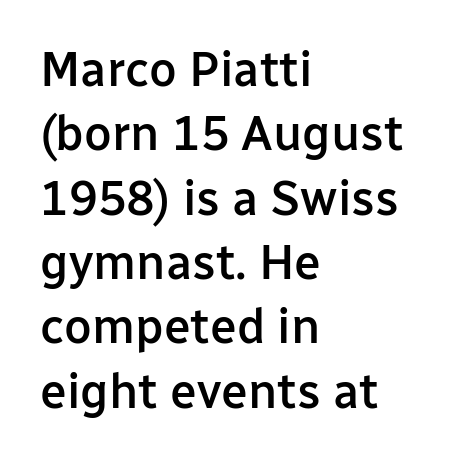
Q: Is the text bold? A: Semi-bold.
Q: Is the text italic (slanted)? A: No, it is upright.
Q: Is the typeface a serif or a sans-serif typeface? A: Sans-serif.
Q: Is the text underlined? A: No.
Q: How is the paragraph aligned? A: Left-aligned.
Q: Is the spacing between letters normal or unusually wide? A: Normal.
Q: Is the spacing between lines tight, normal or loose? A: Normal.
Q: Width (condensed, normal, or wide)? A: Normal.
Q: Stroke contrast? A: Low.
Q: x-height? A: Medium.
Q: Monospaced? A: No.
